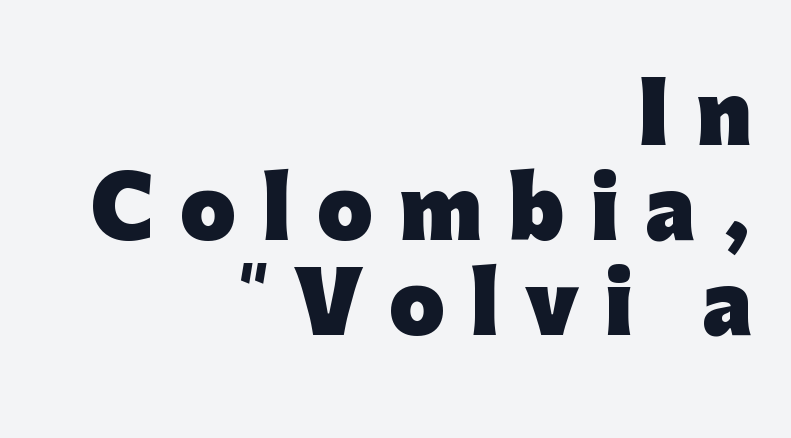
The image shows 80 px heavy sans-serif type, upright; set right-aligned, line spacing 1.19x, unusually wide letter spacing (+0.33 em), not underlined; low stroke contrast and a medium x-height.
